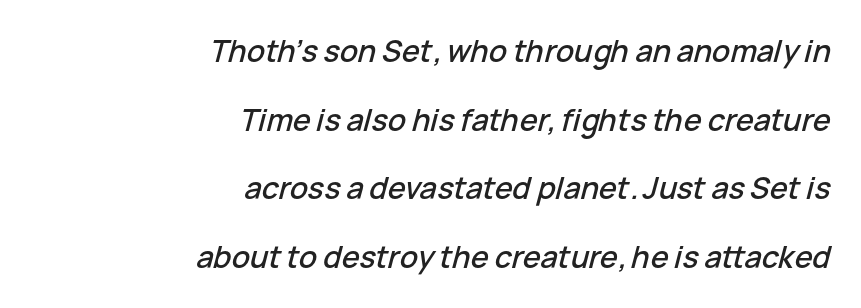
The image shows 30 px text type, italic (leaning right); set right-aligned, loose line spacing (2.29x), normal letter spacing, not underlined; low stroke contrast and a medium x-height.
